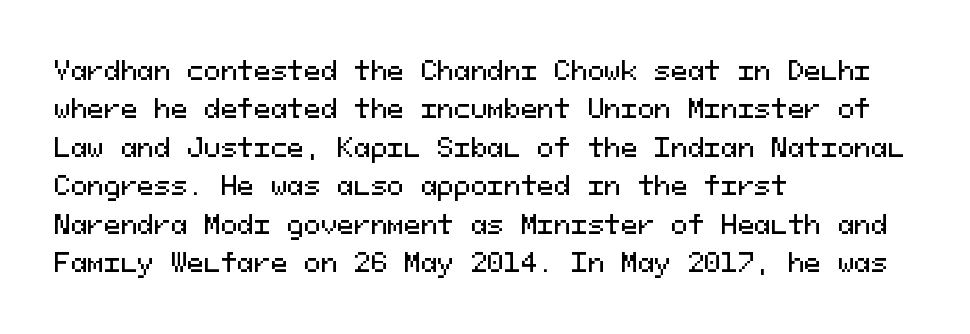
Q: Is the text italic (slanted)? A: No, it is upright.
Q: Is the text underlined? A: No.
Q: How is the paragraph aligned? A: Left-aligned.
Q: Is the spacing between letters normal or unusually wide? A: Normal.
Q: Is the spacing between lines tight, normal or loose? A: Normal.
